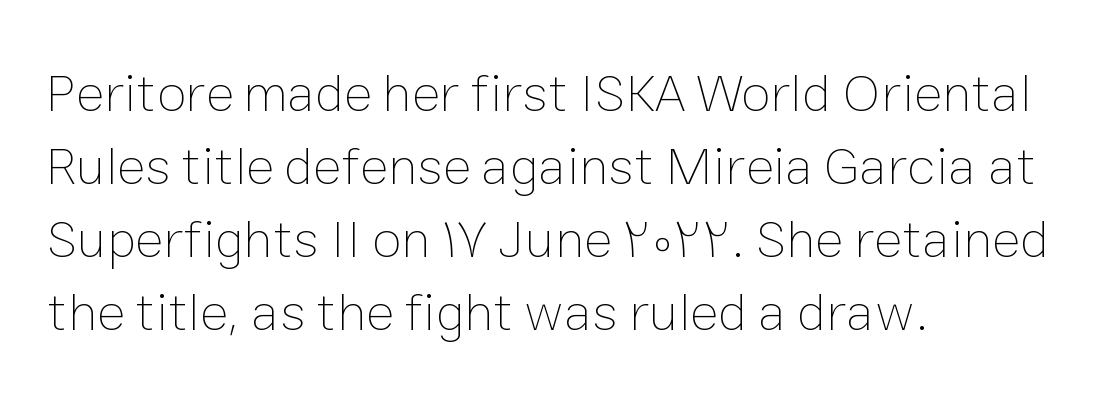
The image shows 54 px thin type, upright; set left-aligned, normal line spacing (1.35x), normal letter spacing, not underlined; low stroke contrast and a medium x-height.
